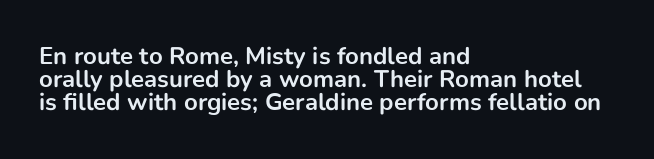
Q: Is the text bold? A: Yes.
Q: Is the text italic (slanted)? A: No, it is upright.
Q: Is the text underlined? A: No.
Q: How is the paragraph aligned? A: Left-aligned.
Q: Is the spacing between letters normal or unusually wide? A: Normal.
Q: Is the spacing between lines tight, normal or loose? A: Tight.
